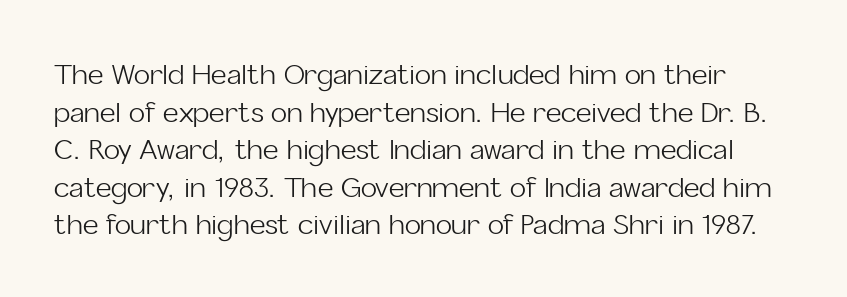
The image shows 27 px text type, upright; set normal line spacing (1.39x), normal letter spacing, not underlined.
